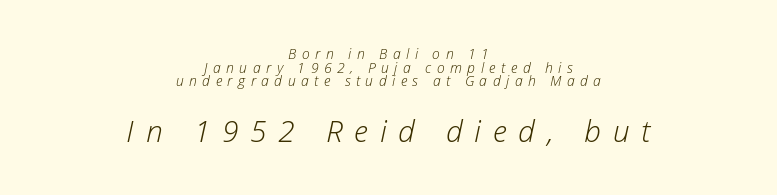
{"italic": "yes", "lean": "right", "slant_degrees": 12, "bold": "no", "weight": "light", "width": "normal", "stroke_contrast": "low", "x_height": "medium", "monospaced": "no", "underline": "no", "align": "center", "line_spacing": "tight", "line_spacing_ratio": 0.97, "letter_spacing": "wide", "letter_spacing_em": 0.39, "larger_block": "second", "size_ratio": 2.14, "glyph_px": 30}
